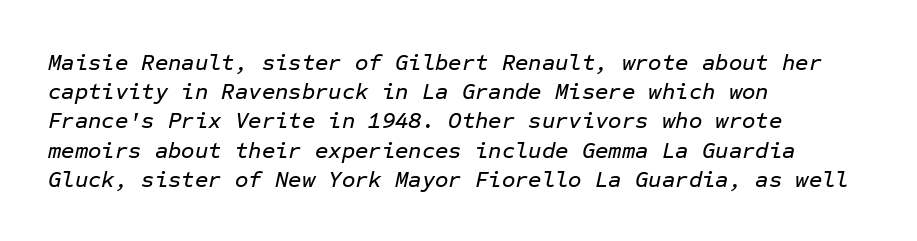
{"italic": "yes", "lean": "right", "slant_degrees": 12, "underline": "no", "align": "left", "line_spacing": "normal", "line_spacing_ratio": 1.27, "letter_spacing": "normal", "letter_spacing_em": 0.0, "glyph_px": 23}
